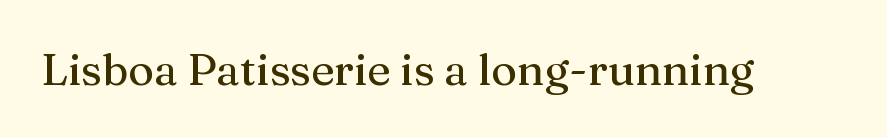
Q: Is the text italic (slanted)? A: No, it is upright.
Q: Is the typeface a serif or a sans-serif typeface? A: Serif.
Q: Is the text underlined? A: No.
Q: Is the spacing between letters normal or unusually wide? A: Normal.
Q: Width (condensed, normal, or wide)? A: Normal.
Q: Stroke contrast? A: Medium.
Q: x-height? A: Medium.
Q: Monospaced? A: No.
